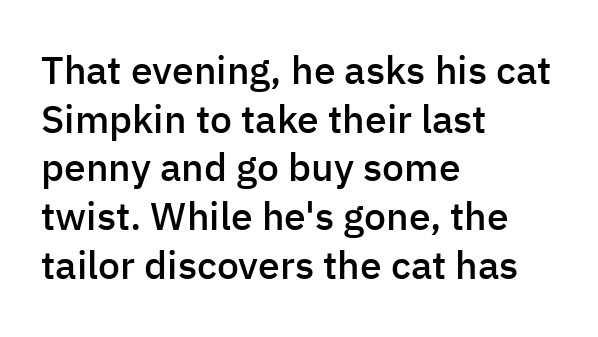
Q: Is the text bold? A: Semi-bold.
Q: Is the text italic (slanted)? A: No, it is upright.
Q: Is the typeface a serif or a sans-serif typeface? A: Sans-serif.
Q: Is the text underlined? A: No.
Q: How is the paragraph aligned? A: Left-aligned.
Q: Is the spacing between letters normal or unusually wide? A: Normal.
Q: Is the spacing between lines tight, normal or loose? A: Normal.
Q: Width (condensed, normal, or wide)? A: Normal.
Q: Stroke contrast? A: Low.
Q: x-height? A: Medium.
Q: Monospaced? A: No.
